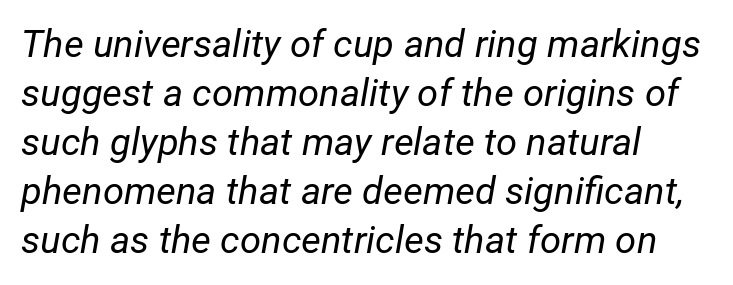
{"italic": "yes", "lean": "right", "slant_degrees": 12, "bold": "no", "weight": "regular", "width": "normal", "stroke_contrast": "low", "x_height": "medium", "monospaced": "no", "underline": "no", "align": "left", "line_spacing": "normal", "line_spacing_ratio": 1.29, "letter_spacing": "normal", "letter_spacing_em": 0.0, "glyph_px": 38}
